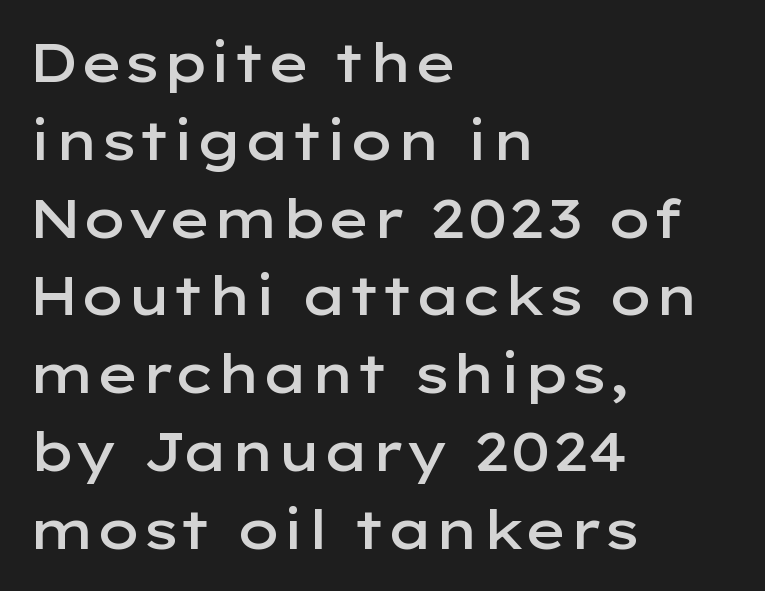
The image shows 54 px semibold, wide sans-serif type, upright; set left-aligned, normal line spacing (1.44x), normal letter spacing, not underlined; low stroke contrast and a medium x-height.
